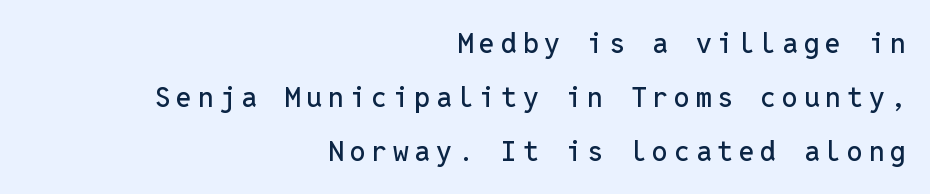
The image shows 28 px sans-serif type, upright, monospaced; set right-aligned, loose line spacing (1.92x), unusually wide letter spacing (+0.21 em), not underlined; low stroke contrast and a medium x-height.
